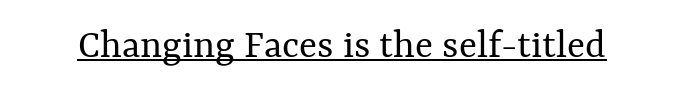
Varying glyph widths throughout — classic text-font behaviour. The tracking reads as untouched default to a designer's eye. It's the straight-up-and-down kind of type. This reads as an unemphasized weight, regular at the heaviest. In designer terms, the underline attribute is active on this setting.
